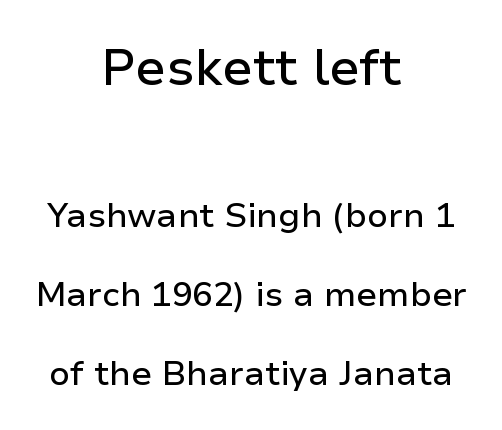
Q: Is the text italic (slanted)? A: No, it is upright.
Q: Is the typeface a serif or a sans-serif typeface? A: Sans-serif.
Q: Is the text underlined? A: No.
Q: How is the paragraph aligned? A: Centered.
Q: Is the spacing between letters normal or unusually wide? A: Normal.
Q: Is the spacing between lines tight, normal or loose? A: Loose.
Q: Which block of text is set in a larger size, the first (top) or the second (bottom)? A: The first (top) one.
Q: Width (condensed, normal, or wide)? A: Normal.
Q: Stroke contrast? A: Low.
Q: x-height? A: Medium.
Q: Monospaced? A: No.
